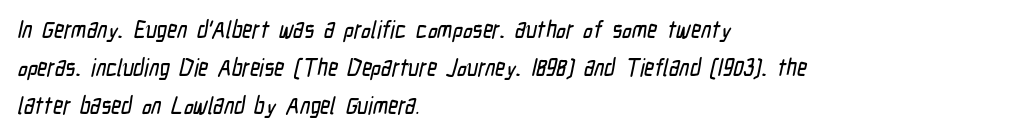
{"underline": "no", "align": "left", "line_spacing": "normal", "line_spacing_ratio": 1.58, "letter_spacing": "normal", "letter_spacing_em": 0.0, "glyph_px": 24}
